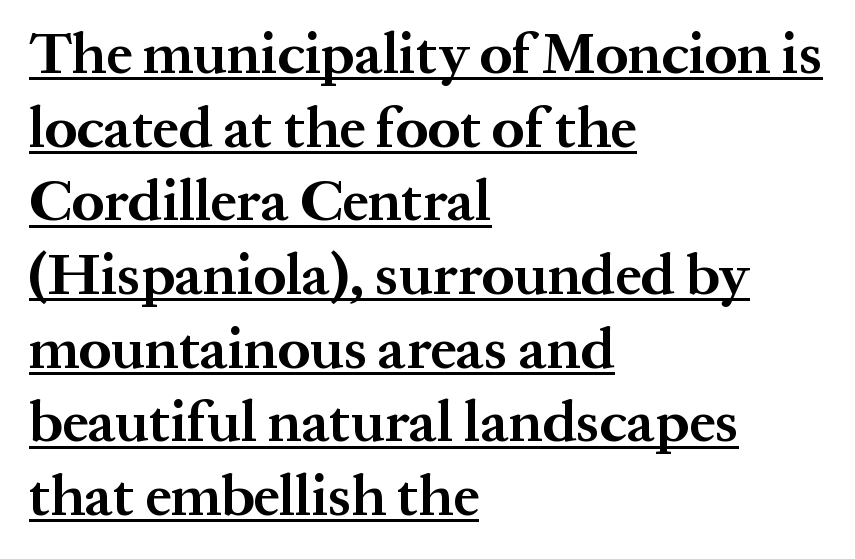
Q: Is the text bold? A: Yes.
Q: Is the text italic (slanted)? A: No, it is upright.
Q: Is the typeface a serif or a sans-serif typeface? A: Serif.
Q: Is the text underlined? A: Yes.
Q: How is the paragraph aligned? A: Left-aligned.
Q: Is the spacing between letters normal or unusually wide? A: Normal.
Q: Is the spacing between lines tight, normal or loose? A: Normal.
Q: Width (condensed, normal, or wide)? A: Normal.
Q: Stroke contrast? A: Medium.
Q: x-height? A: Medium.
Q: Monospaced? A: No.
